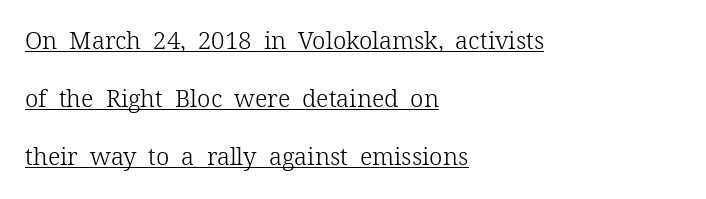
The image shows 24 px text type, upright; set left-aligned, loose line spacing (2.42x), normal letter spacing, underlined.
